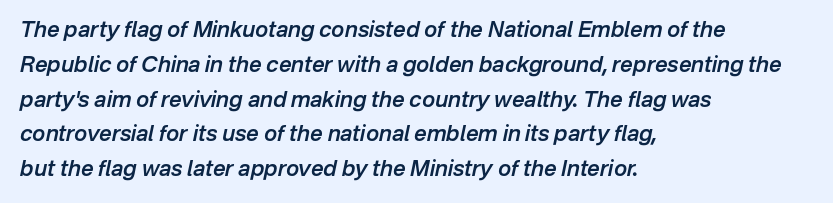
These lines keep a tight, regular rhythm from letter to letter. Would a proofreader flag this as italicized? Yes. Interline gaps are of average width in this sample. Check the space under the baseline: it is left empty. The glyphs have the mass of a demibold cut, below bold. The passage is arranged the way most books set body copy — flush left.
